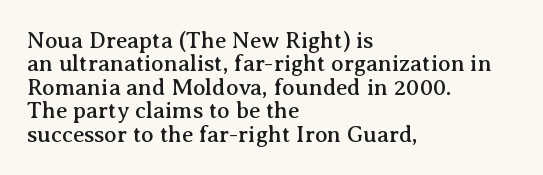
Q: Is the text italic (slanted)? A: No, it is upright.
Q: Is the text underlined? A: No.
Q: How is the paragraph aligned? A: Left-aligned.
Q: Is the spacing between letters normal or unusually wide? A: Normal.
Q: Is the spacing between lines tight, normal or loose? A: Tight.
